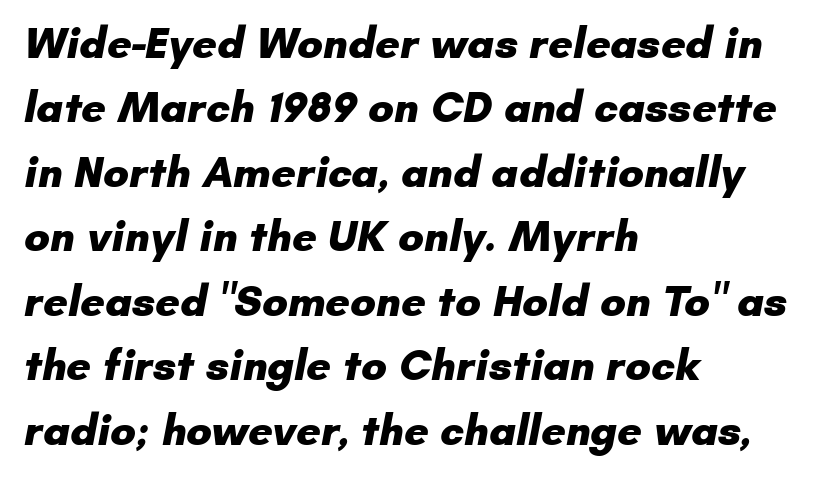
The image shows 43 px heavy sans-serif type; set left-aligned, normal line spacing (1.5x), normal letter spacing, not underlined; low stroke contrast and a small x-height.
